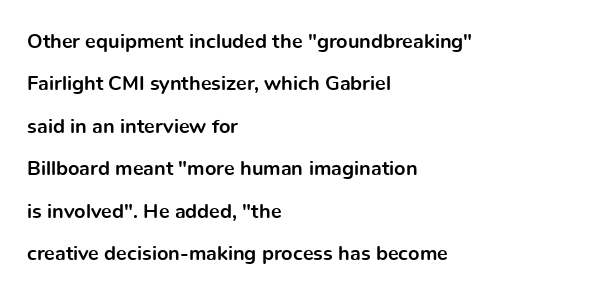
Q: Is the text bold? A: Yes.
Q: Is the text italic (slanted)? A: No, it is upright.
Q: Is the text underlined? A: No.
Q: How is the paragraph aligned? A: Left-aligned.
Q: Is the spacing between letters normal or unusually wide? A: Normal.
Q: Is the spacing between lines tight, normal or loose? A: Loose.
